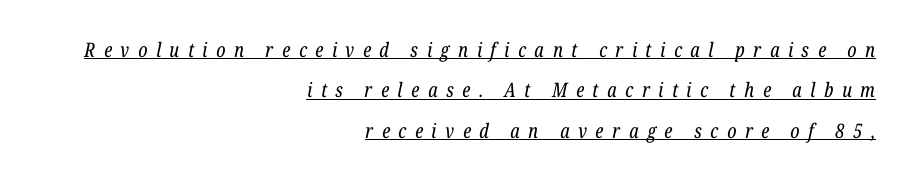
Q: Is the text bold? A: No.
Q: Is the text italic (slanted)? A: Yes, it leans right by about 12 degrees.
Q: Is the text underlined? A: Yes.
Q: How is the paragraph aligned? A: Right-aligned.
Q: Is the spacing between letters normal or unusually wide? A: Unusually wide.
Q: Is the spacing between lines tight, normal or loose? A: Loose.
